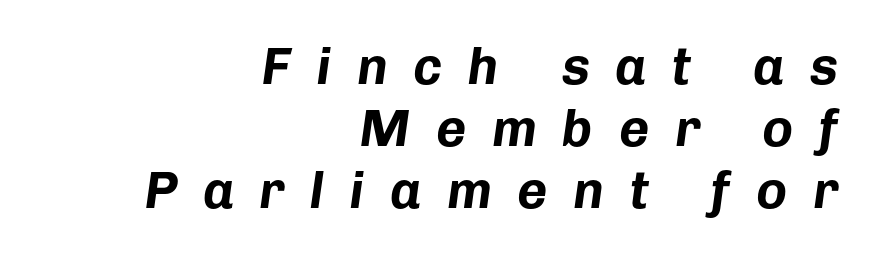
The image shows 52 px bold type, italic (leaning right); set right-aligned, line spacing 1.19x, unusually wide letter spacing (+0.49 em), not underlined; low stroke contrast and a medium x-height.
